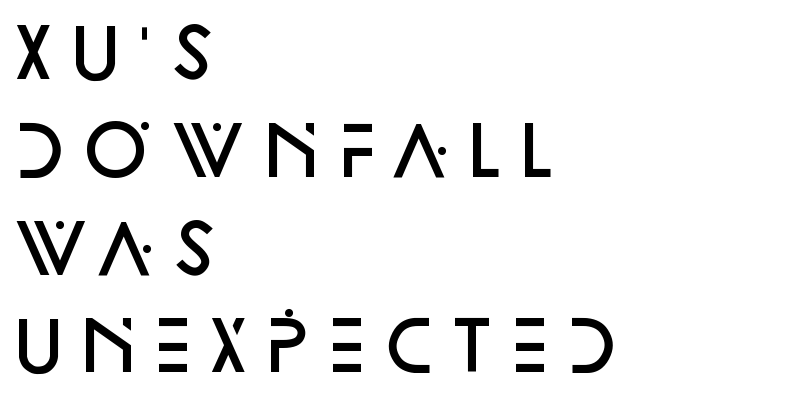
{"serif": "no", "italic": "no", "bold": "semi", "weight": "semibold", "width": "normal", "stroke_contrast": "low", "x_height": "large", "monospaced": "no", "underline": "no", "align": "left", "line_spacing": "normal", "line_spacing_ratio": 1.46, "letter_spacing": "normal", "letter_spacing_em": 0.0, "glyph_px": 67}
